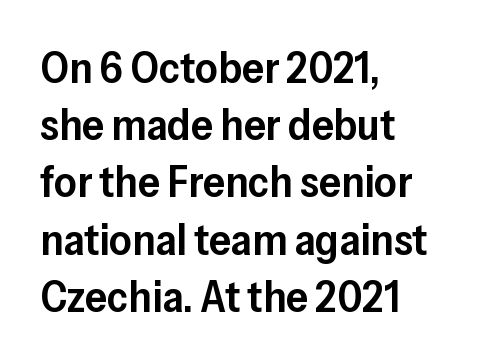
Line starts are locked; line ends wander. The lettering stays uniformly vertical, giving the passage a roman look. Vertical spacing — default. Just letters on the line, the space beneath them empty.
